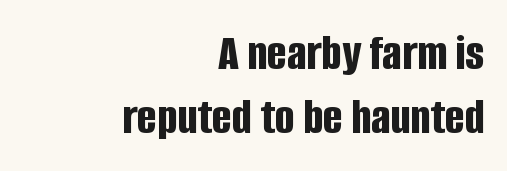
Unlike italic type, these characters show no tilt at all. The tracking reads as untouched default to a designer's eye. Quick note: underline off. Typographically, this falls in the sans-serif category.
